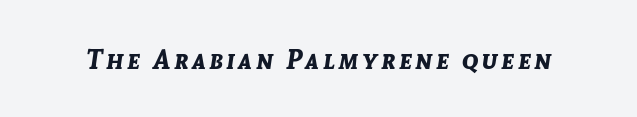
The image shows 27 px bold type, italic (leaning right); set not underlined.
